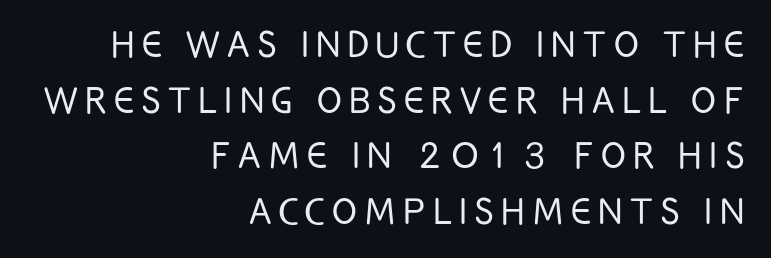
The image shows 46 px light, condensed sans-serif type, upright; set right-aligned, line spacing 1.21x, not underlined; low stroke contrast and a large x-height.
